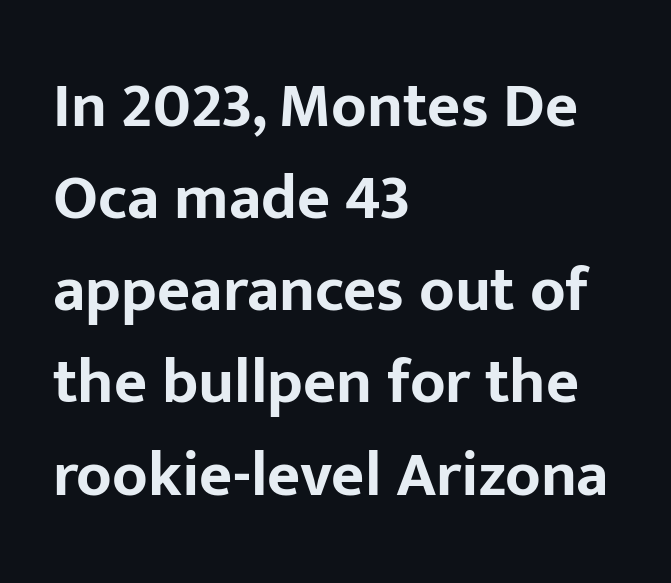
The image shows 64 px bold sans-serif type, upright; set left-aligned, normal line spacing (1.44x), normal letter spacing, not underlined; low stroke contrast and a medium x-height.
